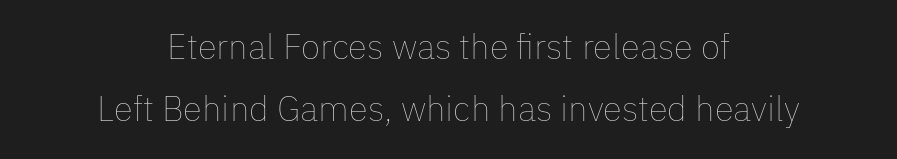
This rendering features lettering with no underline. You can tell it's not italic because the verticals are truly vertical. The horizontal fit of the characters is conventional and even. Summary of weight: not heavy and not bold. If you folded the block vertically in half, each line would mirror itself in length. A typesetter would call this proportional, since set widths differ per character.
